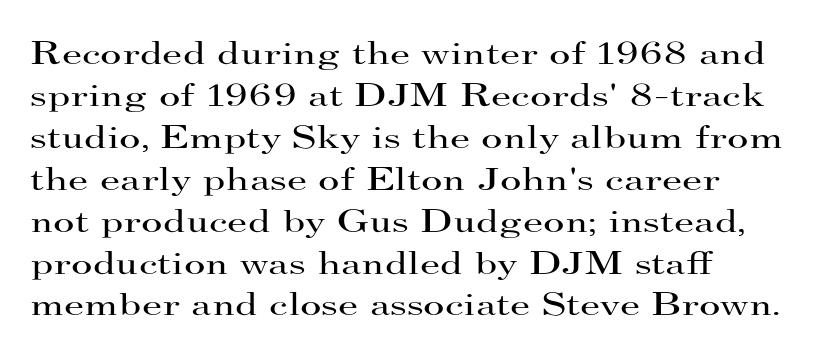
Nope, not italic — everything's standing straight. The zone under the glyphs is completely vacant. Is the stroke heavy? The answer is a plain regular-or-lighter. These lines sit exactly where default settings would place them. Proportional: the letters do not fall into vertical columns. Here the glyphs are tracked normally, forming tight word shapes.
